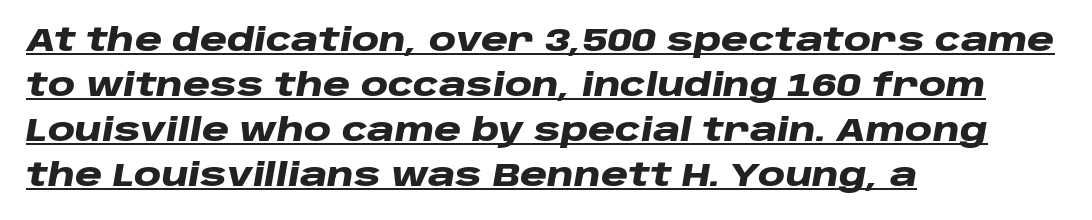
The image shows 31 px heavy, wide type, italic (leaning right); set left-aligned, normal line spacing (1.45x), normal letter spacing, underlined; low stroke contrast and a large x-height.
